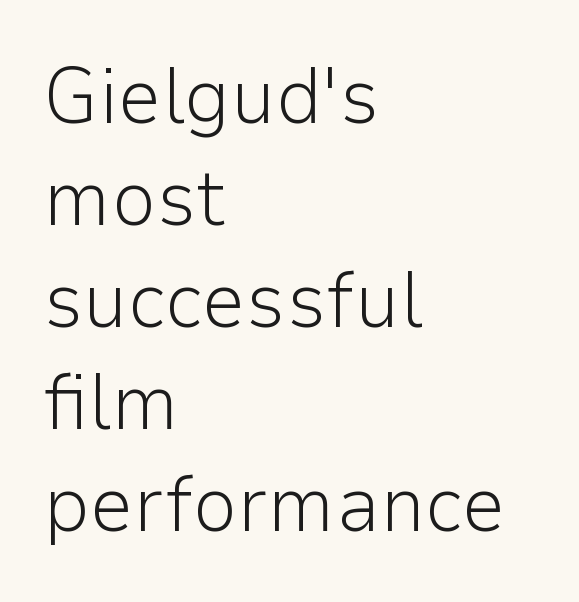
Each line starts at the same left margin while the right side varies. Note the varied advance widths — an 'i' is clearly narrower than an 'm'. Rendered with straight, roman letterforms. Is the type heavy? It reads as light-to-regular instead.
